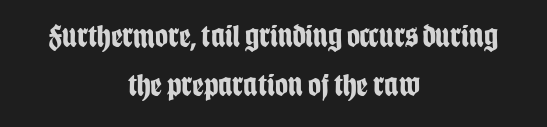
{"serif": "no", "italic": "no", "bold": "yes", "weight": "bold", "width": "condensed", "stroke_contrast": "low", "x_height": "large", "monospaced": "no", "underline": "no", "align": "center", "line_spacing": "normal", "line_spacing_ratio": 1.53, "letter_spacing": "normal", "letter_spacing_em": 0.0, "glyph_px": 32}
